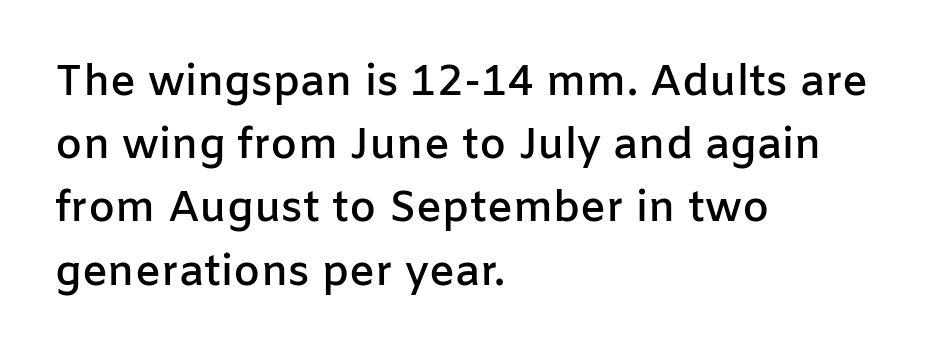
Q: Is the text bold? A: Semi-bold.
Q: Is the text italic (slanted)? A: No, it is upright.
Q: Is the typeface a serif or a sans-serif typeface? A: Sans-serif.
Q: Is the text underlined? A: No.
Q: How is the paragraph aligned? A: Left-aligned.
Q: Is the spacing between letters normal or unusually wide? A: Normal.
Q: Is the spacing between lines tight, normal or loose? A: Normal.
Q: Width (condensed, normal, or wide)? A: Normal.
Q: Stroke contrast? A: Low.
Q: x-height? A: Medium.
Q: Monospaced? A: No.
